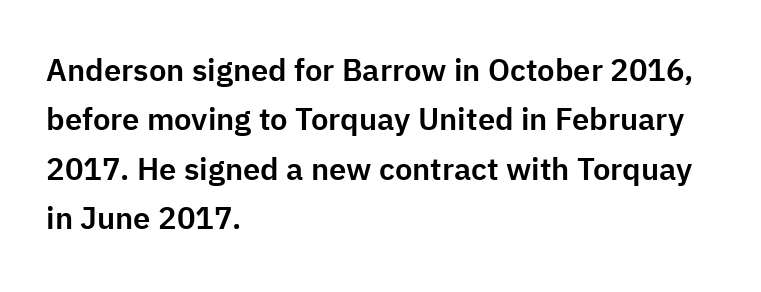
The specimen omits any rule beneath the text block's lines. Letterform terminals end flat and unadorned throughout the passage. Looks like regular typesetting: each glyph gets only the width it needs. How are the letters spaced? Ordinarily, with no added tracking. Line beginnings align vertically; line endings do not.
